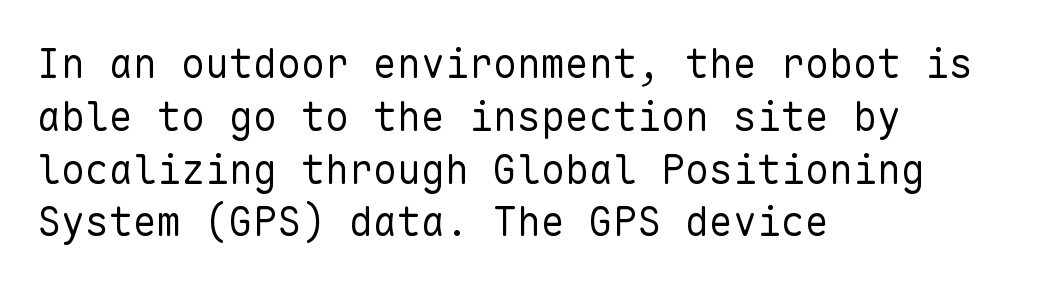
Q: Is the text bold? A: No.
Q: Is the text italic (slanted)? A: No, it is upright.
Q: Is the typeface a serif or a sans-serif typeface? A: Sans-serif.
Q: Is the text underlined? A: No.
Q: How is the paragraph aligned? A: Left-aligned.
Q: Is the spacing between letters normal or unusually wide? A: Normal.
Q: Is the spacing between lines tight, normal or loose? A: Normal.
Q: Width (condensed, normal, or wide)? A: Normal.
Q: Stroke contrast? A: Low.
Q: x-height? A: Medium.
Q: Monospaced? A: Yes.
